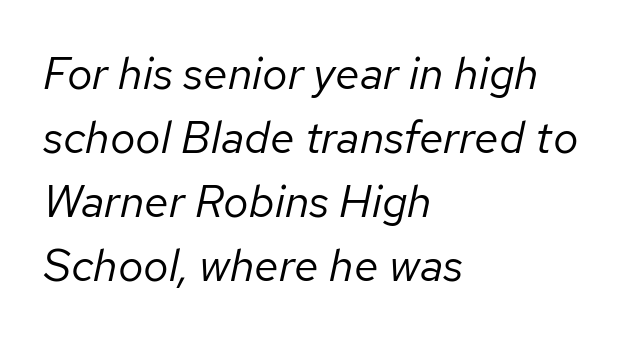
{"italic": "yes", "lean": "right", "slant_degrees": 12, "bold": "no", "weight": "regular", "width": "normal", "stroke_contrast": "low", "x_height": "medium", "monospaced": "no", "underline": "no", "align": "left", "line_spacing": "normal", "line_spacing_ratio": 1.42, "letter_spacing": "normal", "letter_spacing_em": 0.0, "glyph_px": 45}
